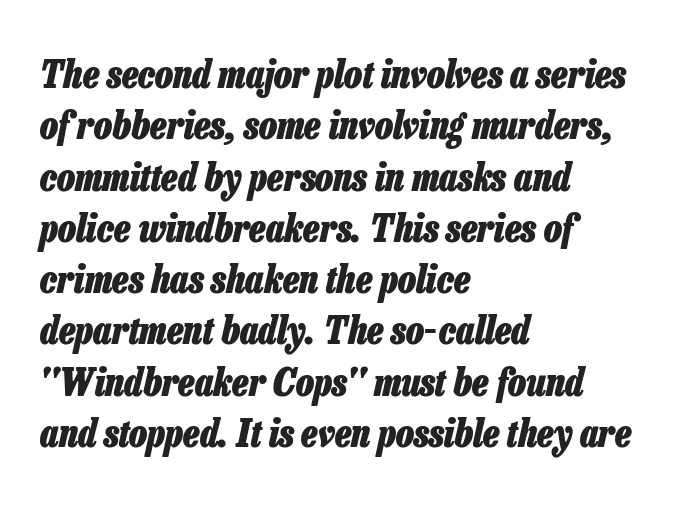
Default kerning and tracking; the words read as compact shapes. Each glyph is drawn with heavy, bold strokes. This sample is left-justified, so line endings fall wherever the words run out. The passage shown is typed in a proportional face where columns would drift. Italic: yes, the glyphs are oblique.
